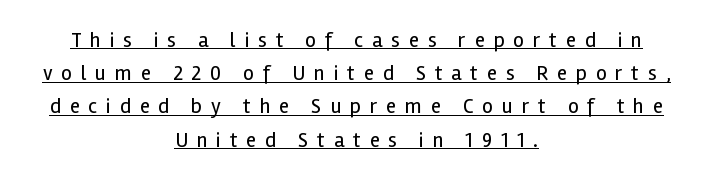
Typeset on center — no edge is straight. If you drew a line through each stem, it would be perfectly vertical. Is the stroke heavy? The answer is a plain regular-or-lighter. Caption: expanded tracking, letters set apart. The rows are spaced the way most documents space them.
